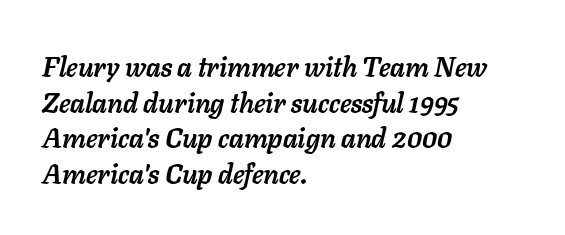
The zone under the glyphs is completely vacant. If you drew a ruler down the left edge, every line would touch it. You can tell it's italic because the verticals aren't actually vertical. The characters look thick and weighty, a clear bold. Regular leading.
